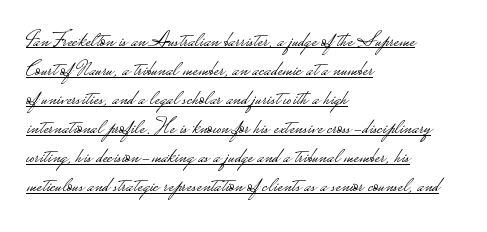
{"bold": "no", "underline": "yes", "align": "left", "line_spacing": "normal", "line_spacing_ratio": 1.32, "letter_spacing": "normal", "letter_spacing_em": 0.0, "glyph_px": 22}
